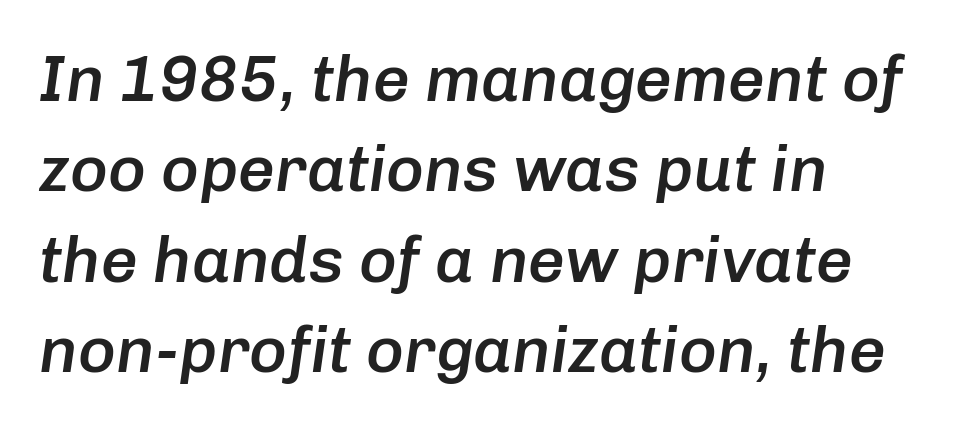
Q: Is the text bold? A: Semi-bold.
Q: Is the text italic (slanted)? A: Yes, it leans right by about 8 degrees.
Q: Is the text underlined? A: No.
Q: How is the paragraph aligned? A: Left-aligned.
Q: Is the spacing between letters normal or unusually wide? A: Normal.
Q: Is the spacing between lines tight, normal or loose? A: Normal.
Q: Width (condensed, normal, or wide)? A: Normal.
Q: Stroke contrast? A: Low.
Q: x-height? A: Medium.
Q: Monospaced? A: No.
